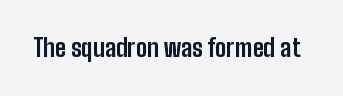
{"italic": "no", "bold": "yes", "underline": "no", "letter_spacing": "normal", "letter_spacing_em": 0.0, "glyph_px": 24}
